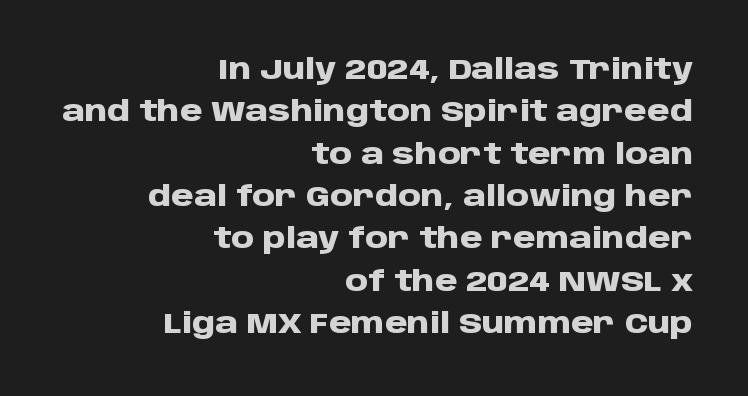
The image shows 29 px heavy sans-serif type, upright; set right-aligned, normal line spacing (1.46x), normal letter spacing, not underlined; low stroke contrast and a large x-height.
